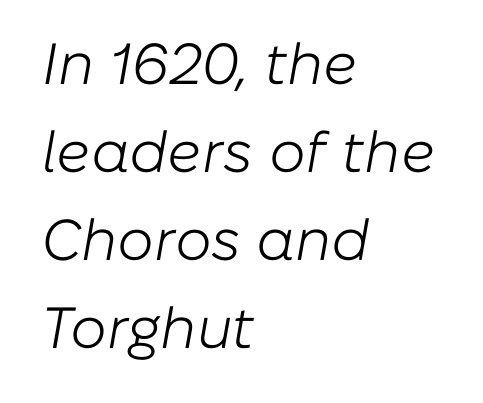
Q: Is the text bold? A: No.
Q: Is the text italic (slanted)? A: Yes, it leans right by about 10 degrees.
Q: Is the text underlined? A: No.
Q: How is the paragraph aligned? A: Left-aligned.
Q: Is the spacing between letters normal or unusually wide? A: Normal.
Q: Is the spacing between lines tight, normal or loose? A: Normal.
Q: Width (condensed, normal, or wide)? A: Normal.
Q: Stroke contrast? A: Low.
Q: x-height? A: Medium.
Q: Monospaced? A: No.
